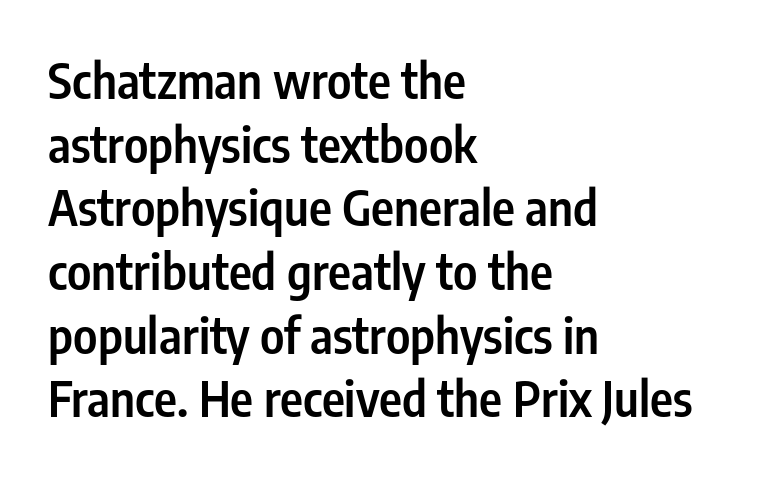
Tracking here is standard; glyphs follow each other at the usual distance. The area under the type is left untouched. The rendering shows plain stroke endings on the letterforms — a sans-serif design. Italic: no, the glyphs are upright roman. The text block is weighted toward the left margin, trailing off unevenly rightward. How heavy is the stroke? Medium-heavy — a semibold, shy of bold.
